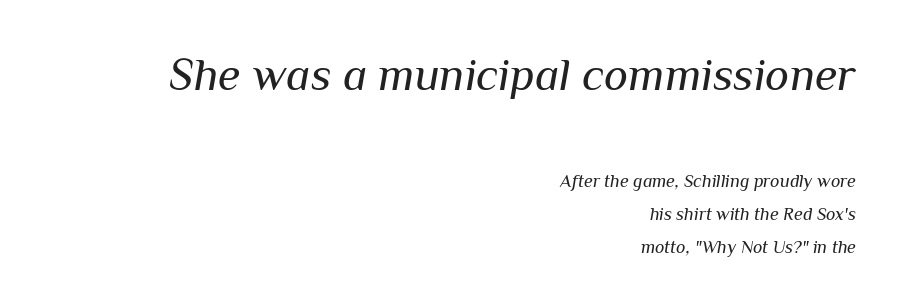
Q: Is the text bold? A: No.
Q: Is the text italic (slanted)? A: Yes, it leans right by about 10 degrees.
Q: Is the text underlined? A: No.
Q: How is the paragraph aligned? A: Right-aligned.
Q: Is the spacing between letters normal or unusually wide? A: Normal.
Q: Which block of text is set in a larger size, the first (top) or the second (bottom)? A: The first (top) one.
Q: Width (condensed, normal, or wide)? A: Normal.
Q: Stroke contrast? A: Medium.
Q: x-height? A: Medium.
Q: Monospaced? A: No.
